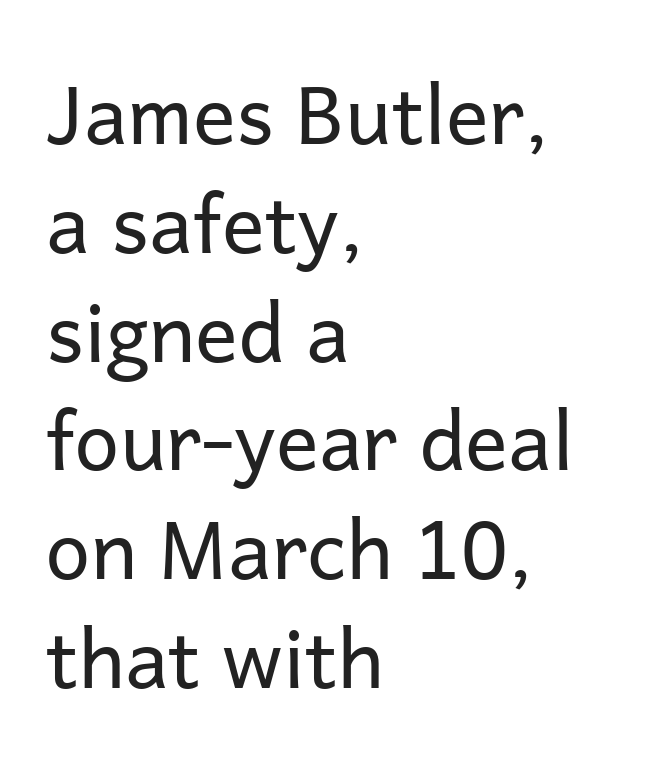
{"serif": "no", "italic": "no", "bold": "no", "weight": "regular", "width": "normal", "stroke_contrast": "low", "x_height": "medium", "monospaced": "no", "underline": "no", "align": "left", "line_spacing": "normal", "line_spacing_ratio": 1.36, "letter_spacing": "normal", "letter_spacing_em": 0.0, "glyph_px": 80}
